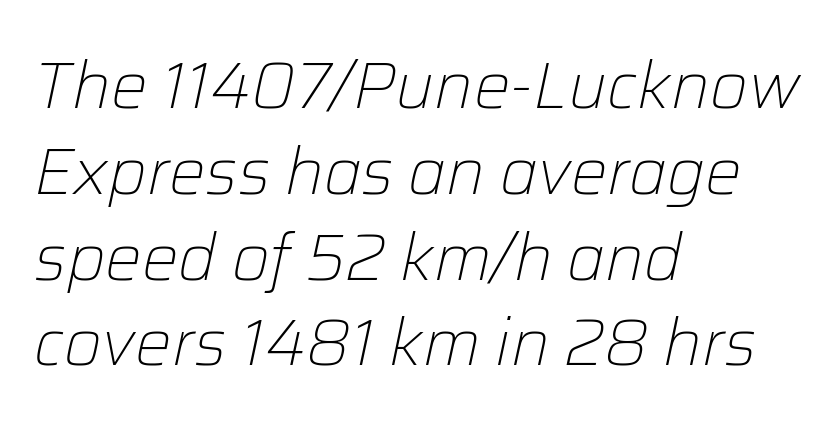
The image shows 65 px light type, italic (leaning right); set left-aligned, normal line spacing (1.32x), normal letter spacing, not underlined; low stroke contrast and a medium x-height.
